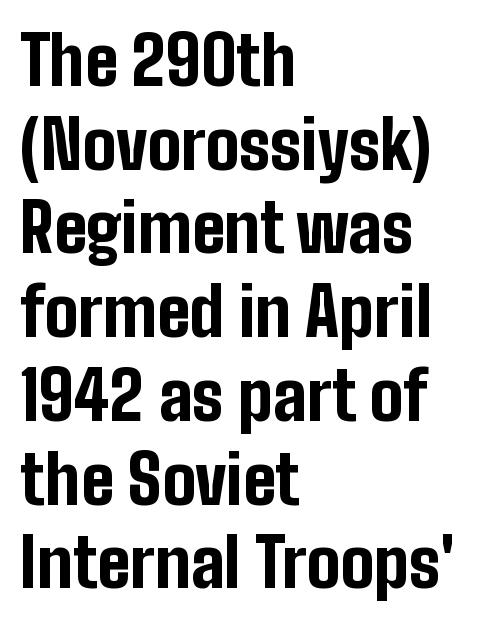
{"serif": "no", "italic": "no", "bold": "yes", "weight": "bold", "width": "condensed", "stroke_contrast": "low", "x_height": "medium", "monospaced": "no", "underline": "no", "align": "left", "line_spacing": "normal", "line_spacing_ratio": 1.25, "letter_spacing": "normal", "letter_spacing_em": 0.0, "glyph_px": 67}
